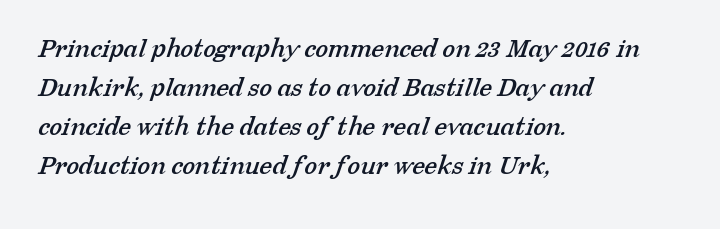
{"serif": "yes", "width": "normal", "stroke_contrast": "low", "x_height": "medium", "monospaced": "no", "underline": "no", "align": "left", "line_spacing": "normal", "line_spacing_ratio": 1.34, "letter_spacing": "normal", "letter_spacing_em": 0.0, "glyph_px": 29}
